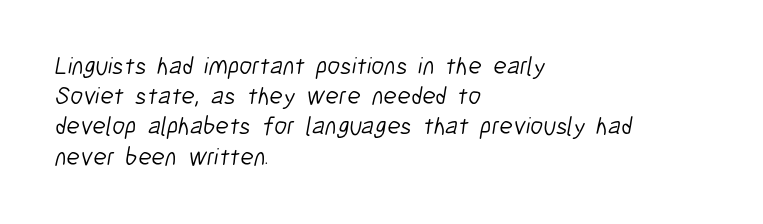
Q: Is the text bold? A: No.
Q: Is the text underlined? A: No.
Q: How is the paragraph aligned? A: Left-aligned.
Q: Is the spacing between letters normal or unusually wide? A: Normal.
